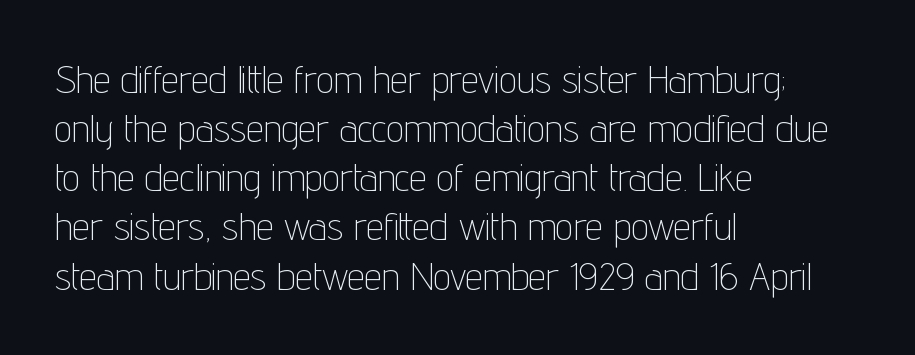
{"serif": "no", "italic": "no", "bold": "no", "weight": "thin", "width": "condensed", "stroke_contrast": "low", "x_height": "medium", "monospaced": "no", "underline": "no", "align": "left", "line_spacing": "normal", "line_spacing_ratio": 1.26, "letter_spacing": "normal", "letter_spacing_em": 0.0, "glyph_px": 39}
